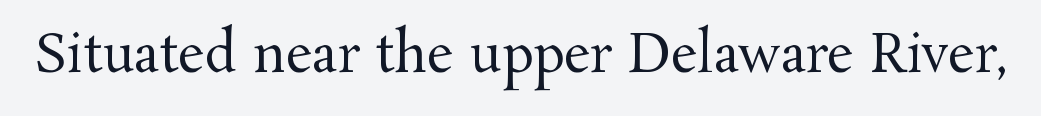
Q: Is the text bold? A: No.
Q: Is the text italic (slanted)? A: No, it is upright.
Q: Is the typeface a serif or a sans-serif typeface? A: Serif.
Q: Is the text underlined? A: No.
Q: Is the spacing between letters normal or unusually wide? A: Normal.
Q: Width (condensed, normal, or wide)? A: Normal.
Q: Stroke contrast? A: Medium.
Q: x-height? A: Medium.
Q: Monospaced? A: No.
